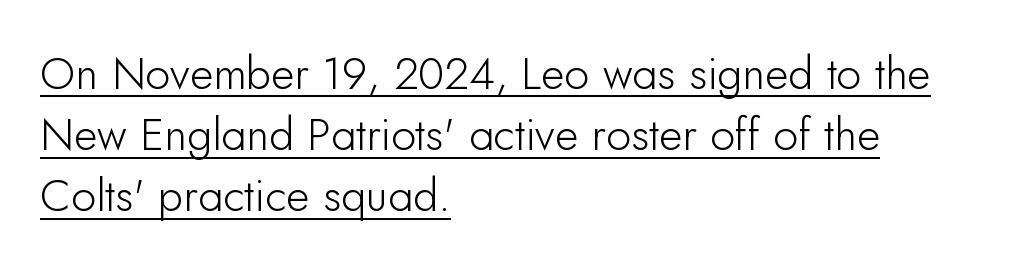
{"serif": "no", "italic": "no", "width": "normal", "stroke_contrast": "low", "x_height": "small", "monospaced": "no", "underline": "yes", "align": "left", "line_spacing": "normal", "line_spacing_ratio": 1.36, "letter_spacing": "normal", "letter_spacing_em": 0.0, "glyph_px": 45}
